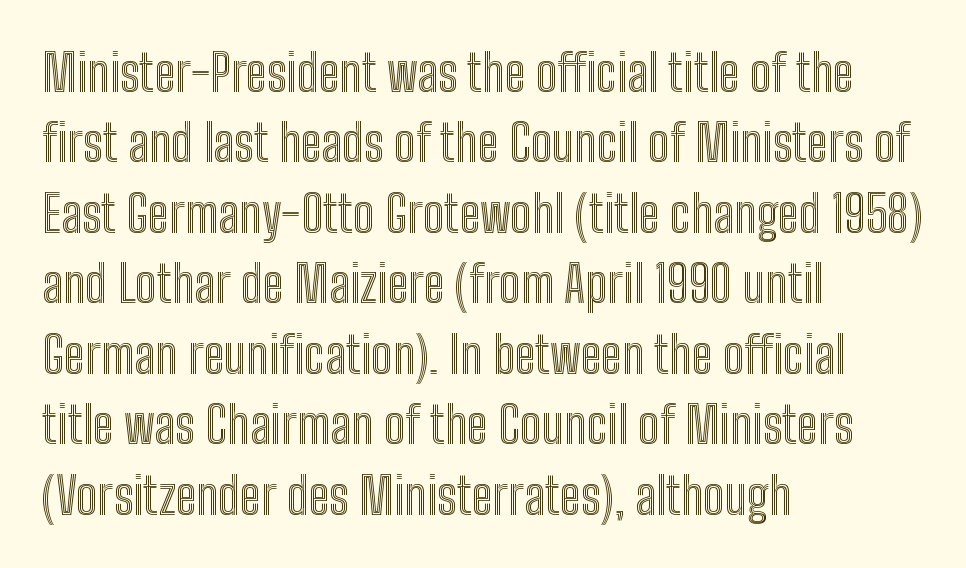
Looks like regular typesetting: each glyph gets only the width it needs. Quick note: interline space is typical. Decoration check: the copy has no underline. The axis of the letterforms is exactly vertical.
